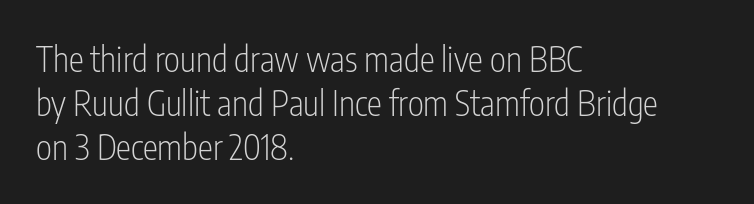
Posture: vertical. This sample is left-justified, so line endings fall wherever the words run out. The line texture is even and compact thanks to regular tracking. The type family on display is of the sans-serif kind. These lines are rendered in a variable-pitch font. Nothing heavy about these letters — not bold at all.
